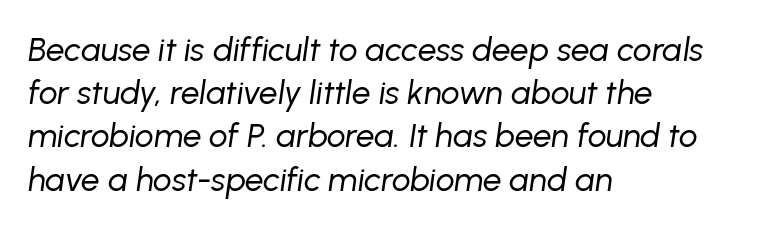
{"italic": "yes", "lean": "right", "slant_degrees": 8, "bold": "no", "weight": "regular", "width": "normal", "stroke_contrast": "low", "x_height": "medium", "monospaced": "no", "underline": "no", "align": "left", "line_spacing": "normal", "line_spacing_ratio": 1.31, "letter_spacing": "normal", "letter_spacing_em": 0.0, "glyph_px": 33}
